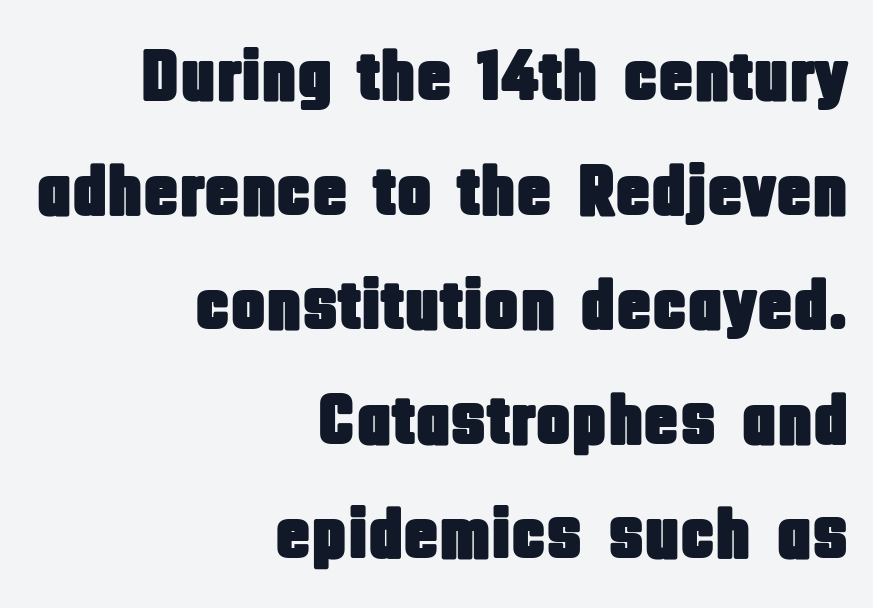
{"serif": "no", "italic": "no", "width": "condensed", "stroke_contrast": "low", "x_height": "large", "monospaced": "no", "underline": "no", "align": "right", "line_spacing": "normal", "line_spacing_ratio": 1.57, "letter_spacing": "normal", "letter_spacing_em": 0.0, "glyph_px": 73}
